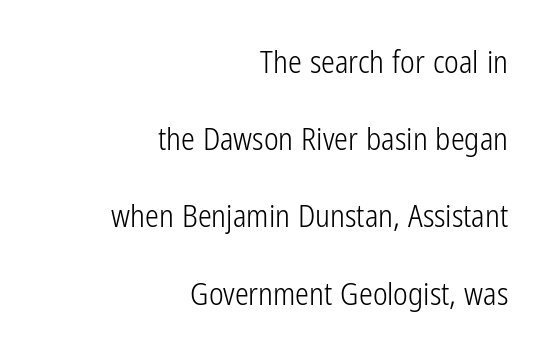
Q: Is the text bold? A: No.
Q: Is the text italic (slanted)? A: No, it is upright.
Q: Is the typeface a serif or a sans-serif typeface? A: Sans-serif.
Q: Is the text underlined? A: No.
Q: How is the paragraph aligned? A: Right-aligned.
Q: Is the spacing between letters normal or unusually wide? A: Normal.
Q: Is the spacing between lines tight, normal or loose? A: Loose.
Q: Width (condensed, normal, or wide)? A: Condensed.
Q: Stroke contrast? A: Low.
Q: x-height? A: Medium.
Q: Monospaced? A: No.
